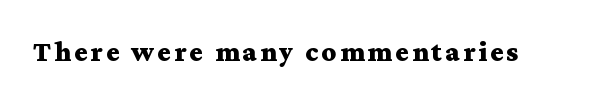
Here the designer chose a conventional face with non-uniform glyph widths. Tall strokes in this sample are plumb rather than angled. Only glyphs here, with clear space below each row. Yep, those are serifs on the letters. I'd describe the lettering as bold — thick and assertive.
